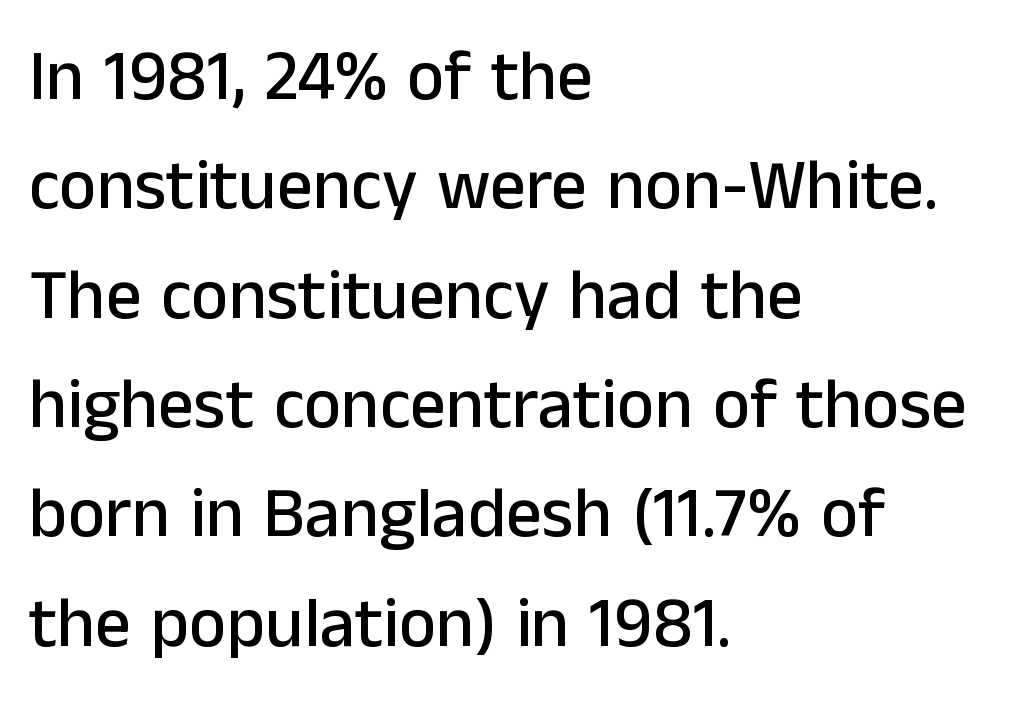
{"serif": "no", "italic": "no", "width": "normal", "stroke_contrast": "low", "x_height": "medium", "monospaced": "no", "underline": "no", "align": "left", "line_spacing": "normal", "line_spacing_ratio": 1.54, "letter_spacing": "normal", "letter_spacing_em": 0.0, "glyph_px": 71}
